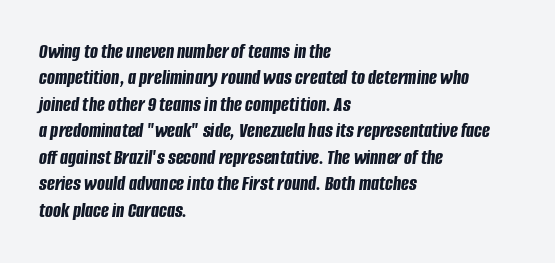
The passage shown stacks its lines at a standard gap. Underlining? Definitely not there. Tracking value appears to be zero — textbook default spacing. If you drew a line through each stem, it would be angled. The rendering anchors every line to the left-hand side. In terms of weight, the rendering is a true, heavy bold.
